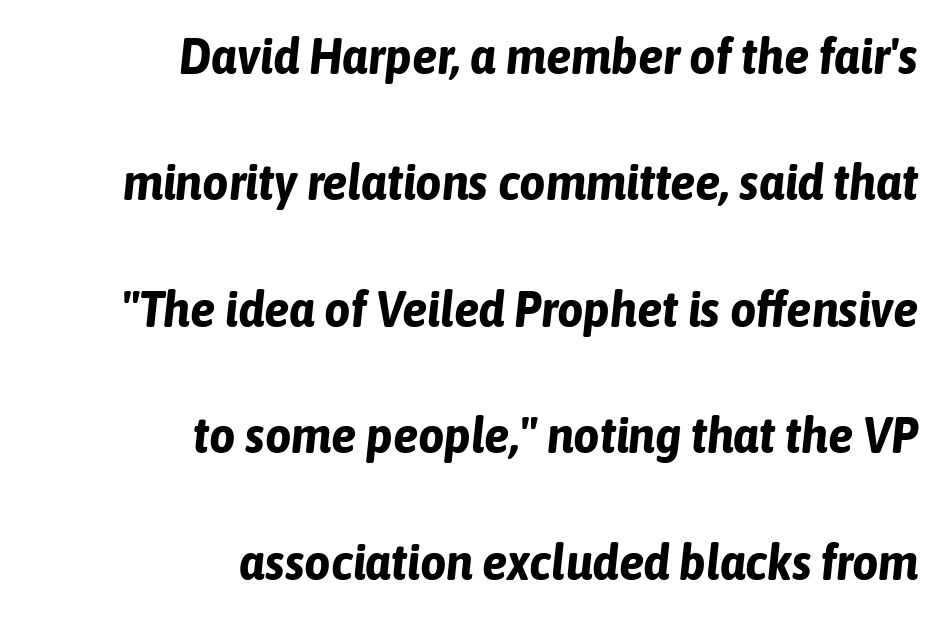
The letterforms sit shoulder to shoulder at normal distance. Posture: slanted. Layout note: lines flush right. Lines of text with bare space underneath.
